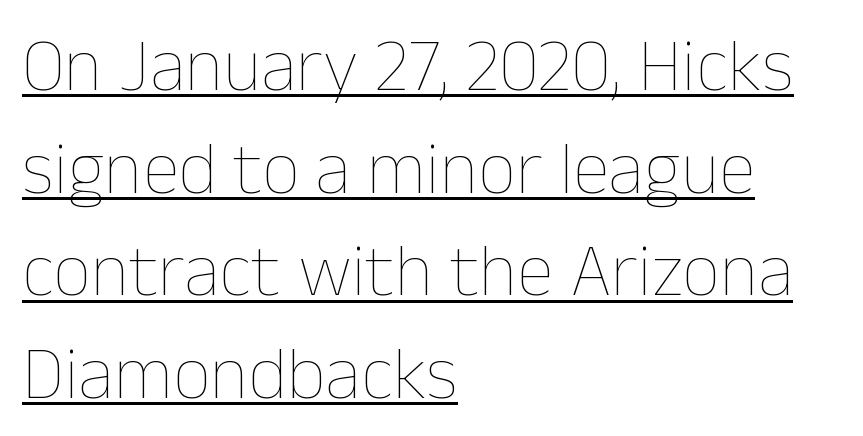
{"italic": "no", "bold": "no", "weight": "thin", "width": "normal", "stroke_contrast": "low", "x_height": "medium", "monospaced": "no", "underline": "yes", "align": "left", "line_spacing": "normal", "line_spacing_ratio": 1.37, "letter_spacing": "normal", "letter_spacing_em": 0.0, "glyph_px": 75}
